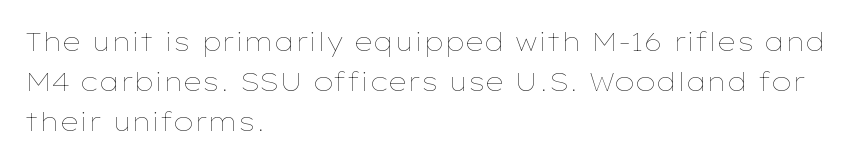
{"italic": "no", "bold": "no", "underline": "no", "align": "left", "line_spacing": "normal", "line_spacing_ratio": 1.53, "letter_spacing": "normal", "letter_spacing_em": 0.0, "glyph_px": 26}
